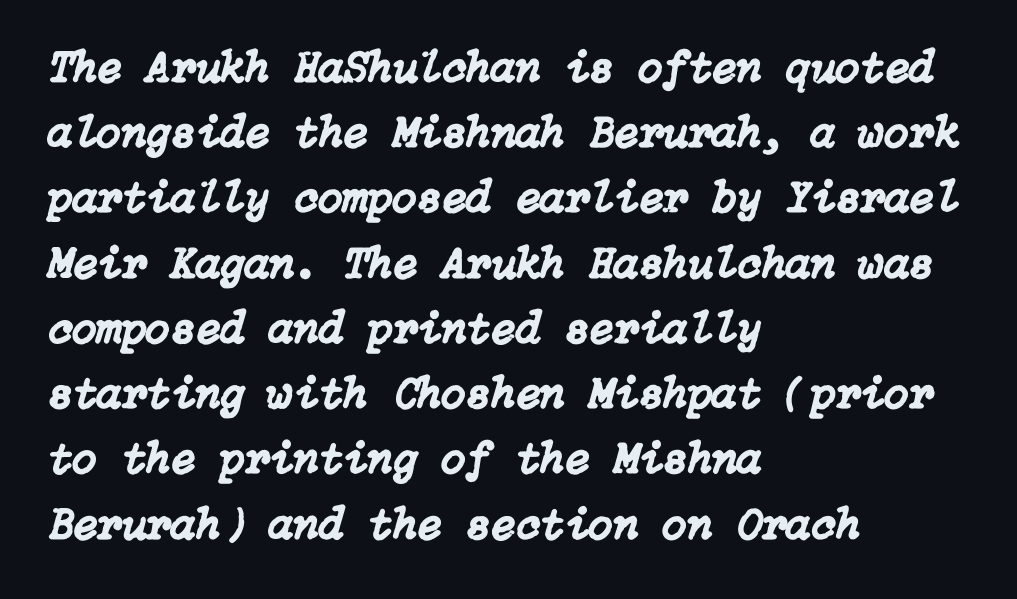
Check under the words: just untouched page. The type is set solid horizontally, with unmodified tracking. Rendered with sloped, italic letterforms. Regarding leading, the lines here are spaced in the standard way. Visually the block forms a straight wall on the left and a jagged coastline on the right.
